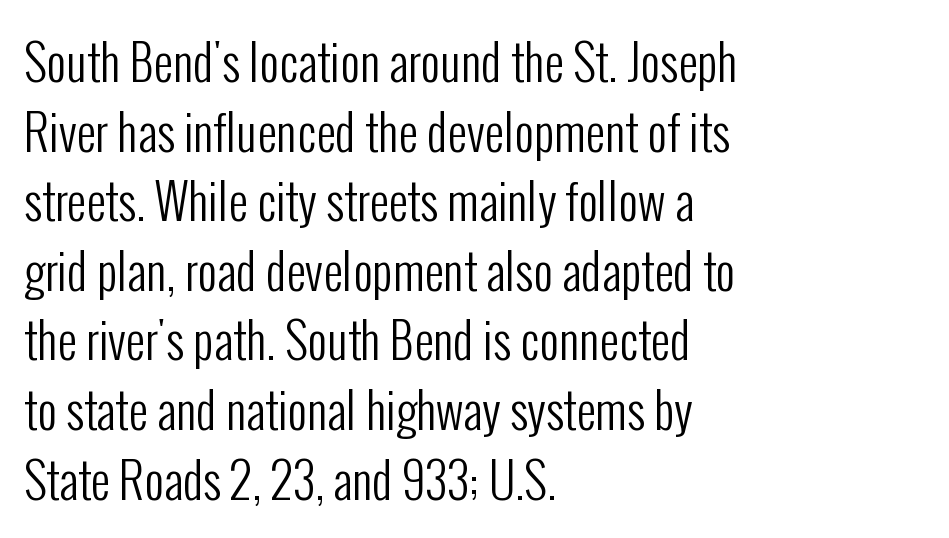
Q: Is the text bold? A: No.
Q: Is the text italic (slanted)? A: No, it is upright.
Q: Is the typeface a serif or a sans-serif typeface? A: Sans-serif.
Q: Is the text underlined? A: No.
Q: How is the paragraph aligned? A: Left-aligned.
Q: Is the spacing between letters normal or unusually wide? A: Normal.
Q: Is the spacing between lines tight, normal or loose? A: Normal.
Q: Width (condensed, normal, or wide)? A: Condensed.
Q: Stroke contrast? A: Low.
Q: x-height? A: Medium.
Q: Monospaced? A: No.
